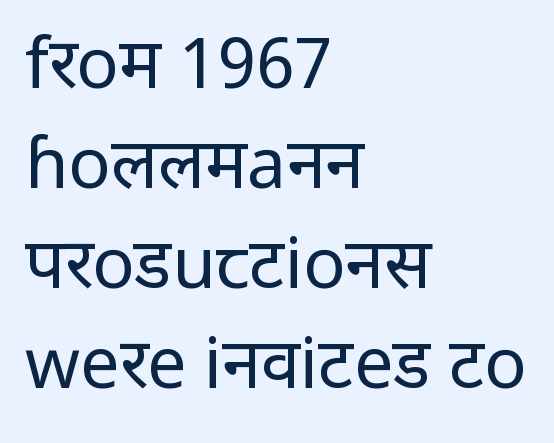
{"serif": "no", "italic": "no", "bold": "no", "weight": "regular", "width": "normal", "stroke_contrast": "low", "x_height": "medium", "monospaced": "no", "underline": "no", "align": "left", "line_spacing": "normal", "line_spacing_ratio": 1.43, "letter_spacing": "normal", "letter_spacing_em": 0.0, "glyph_px": 70}
